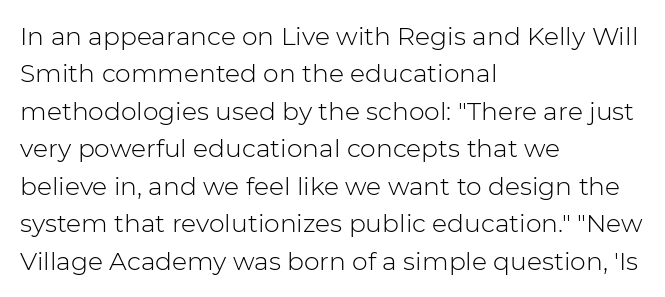
In CSS terms this would be text-align: left. Descenders are the only things crossing below the line. One glance says typical: line gaps are just what's usual. This is the regular roman posture of the typeface.
